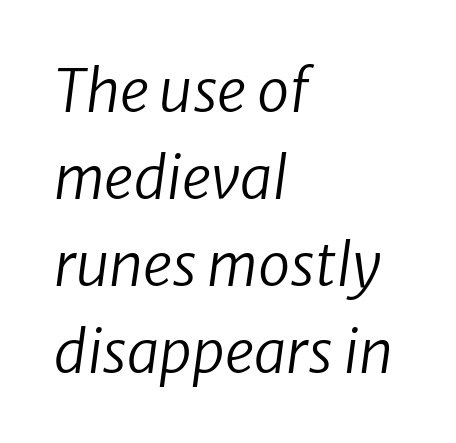
Honestly, the row spacing looks completely unremarkable. The letters look calm and open, with moderate or lighter stems. No word sits above an underline. A classic flush-left, rag-right setting is used for this passage. There's an unmistakable incline to the writing here. Caption: standard tracking, unaltered.
